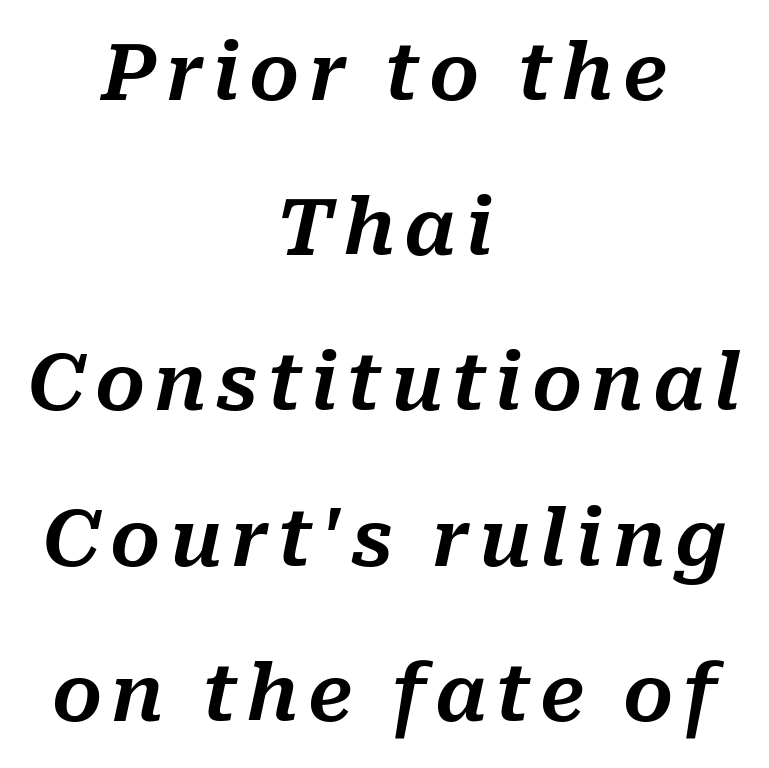
Q: Is the text italic (slanted)? A: Yes, it leans right by about 10 degrees.
Q: Is the text underlined? A: No.
Q: How is the paragraph aligned? A: Centered.
Q: Is the spacing between lines tight, normal or loose? A: Loose.
Q: Width (condensed, normal, or wide)? A: Normal.
Q: Stroke contrast? A: Medium.
Q: x-height? A: Medium.
Q: Monospaced? A: No.
